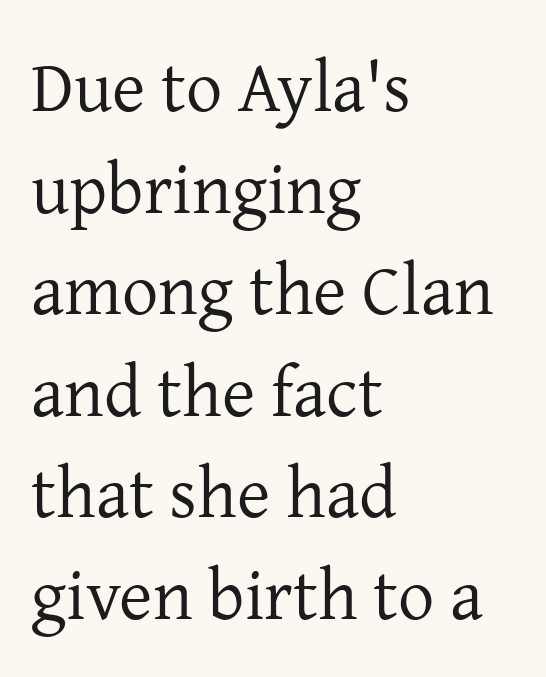
The image shows 72 px regular-weight serif type, upright; set left-aligned, normal line spacing (1.41x), normal letter spacing, not underlined; low stroke contrast and a medium x-height.
